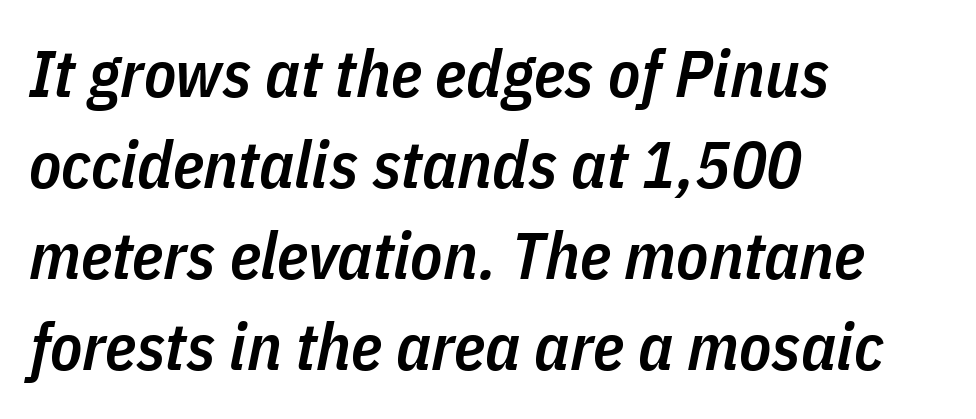
Q: Is the text bold? A: Semi-bold.
Q: Is the text italic (slanted)? A: Yes, it leans right by about 11 degrees.
Q: Is the text underlined? A: No.
Q: How is the paragraph aligned? A: Left-aligned.
Q: Is the spacing between letters normal or unusually wide? A: Normal.
Q: Is the spacing between lines tight, normal or loose? A: Normal.
Q: Width (condensed, normal, or wide)? A: Condensed.
Q: Stroke contrast? A: Low.
Q: x-height? A: Medium.
Q: Monospaced? A: No.
